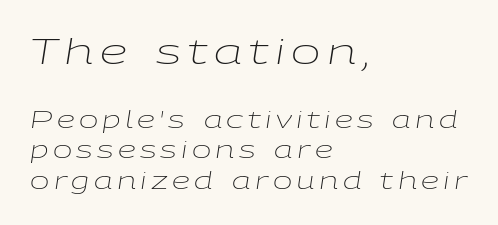
Anything drawn beneath the words? Only blank space. The rag falls on the right side of this text block. If you drew a line through each stem, it would be angled. Top chunk: large. Bottom chunk: small. Vertical spacing — default.
